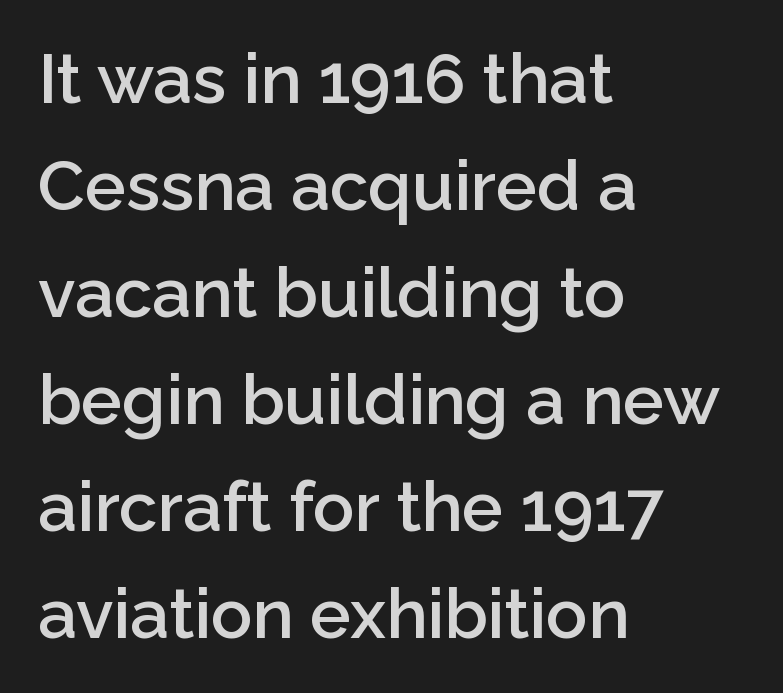
Q: Is the text bold? A: Semi-bold.
Q: Is the text italic (slanted)? A: No, it is upright.
Q: Is the typeface a serif or a sans-serif typeface? A: Sans-serif.
Q: Is the text underlined? A: No.
Q: How is the paragraph aligned? A: Left-aligned.
Q: Is the spacing between letters normal or unusually wide? A: Normal.
Q: Is the spacing between lines tight, normal or loose? A: Normal.
Q: Width (condensed, normal, or wide)? A: Normal.
Q: Stroke contrast? A: Low.
Q: x-height? A: Medium.
Q: Monospaced? A: No.
